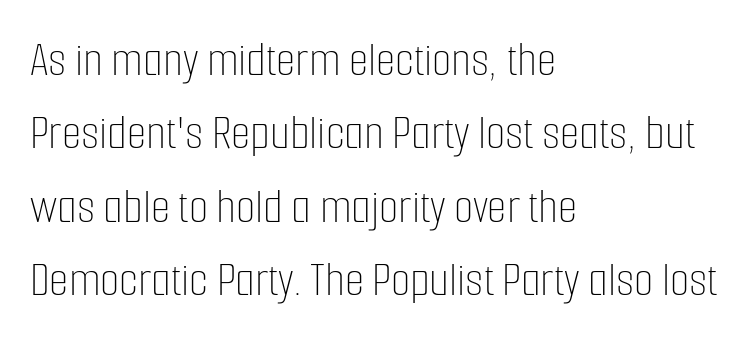
The image shows 50 px thin, condensed type, upright; set left-aligned, normal line spacing (1.47x), normal letter spacing, not underlined; low stroke contrast and a medium x-height.
